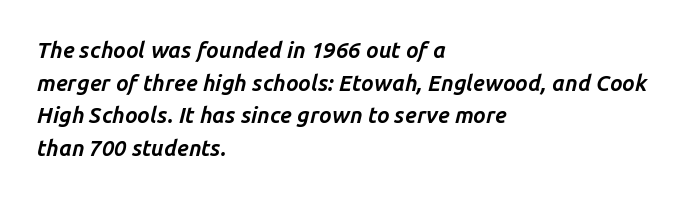
The glyphs look as if they've been sheared to an angle. Anything drawn beneath the words? Only blank space. If you measured baseline to baseline, you'd find a middling distance. Each word holds together tightly as a unit, with standard inter-letter gaps.
